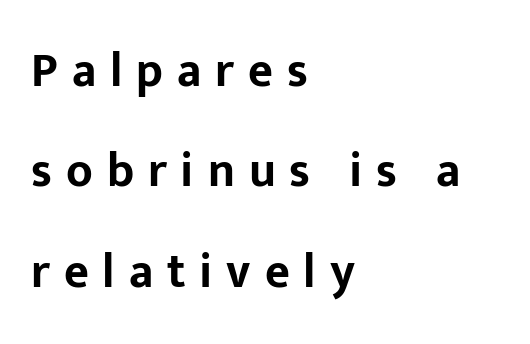
Q: Is the text bold? A: Yes.
Q: Is the text italic (slanted)? A: No, it is upright.
Q: Is the typeface a serif or a sans-serif typeface? A: Sans-serif.
Q: Is the text underlined? A: No.
Q: How is the paragraph aligned? A: Left-aligned.
Q: Is the spacing between letters normal or unusually wide? A: Unusually wide.
Q: Is the spacing between lines tight, normal or loose? A: Loose.
Q: Width (condensed, normal, or wide)? A: Normal.
Q: Stroke contrast? A: Low.
Q: x-height? A: Medium.
Q: Monospaced? A: No.
